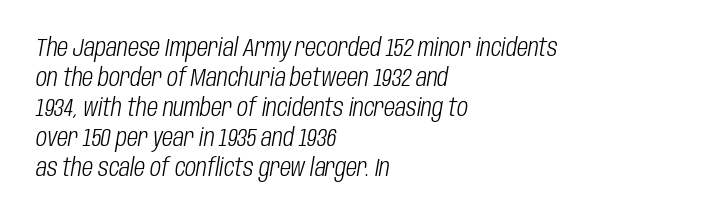
The image shows 24 px text type, italic (leaning right); set left-aligned, normal line spacing (1.25x), normal letter spacing, not underlined.
